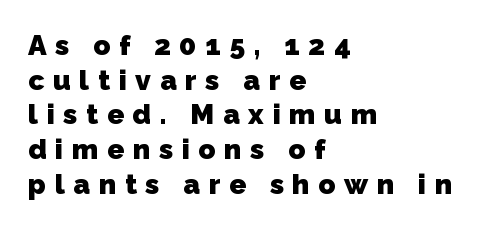
Q: Is the text bold? A: Yes.
Q: Is the typeface a serif or a sans-serif typeface? A: Sans-serif.
Q: Is the text underlined? A: No.
Q: How is the paragraph aligned? A: Left-aligned.
Q: Is the spacing between letters normal or unusually wide? A: Unusually wide.
Q: Width (condensed, normal, or wide)? A: Normal.
Q: Stroke contrast? A: Low.
Q: x-height? A: Medium.
Q: Monospaced? A: No.
